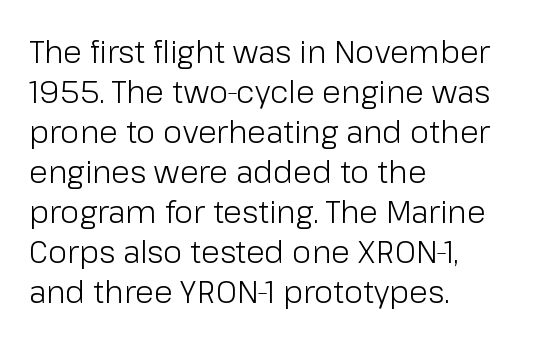
Q: Is the text bold? A: No.
Q: Is the text italic (slanted)? A: No, it is upright.
Q: Is the typeface a serif or a sans-serif typeface? A: Sans-serif.
Q: Is the text underlined? A: No.
Q: How is the paragraph aligned? A: Left-aligned.
Q: Is the spacing between letters normal or unusually wide? A: Normal.
Q: Is the spacing between lines tight, normal or loose? A: Normal.
Q: Width (condensed, normal, or wide)? A: Normal.
Q: Stroke contrast? A: Low.
Q: x-height? A: Medium.
Q: Monospaced? A: No.
